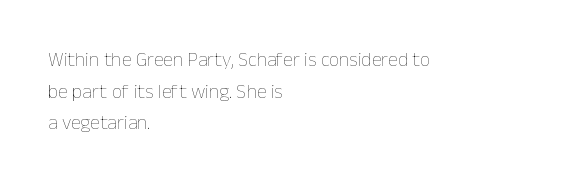
{"italic": "no", "bold": "no", "underline": "no", "align": "left", "line_spacing": "normal", "line_spacing_ratio": 1.58, "letter_spacing": "normal", "letter_spacing_em": 0.0, "glyph_px": 20}
